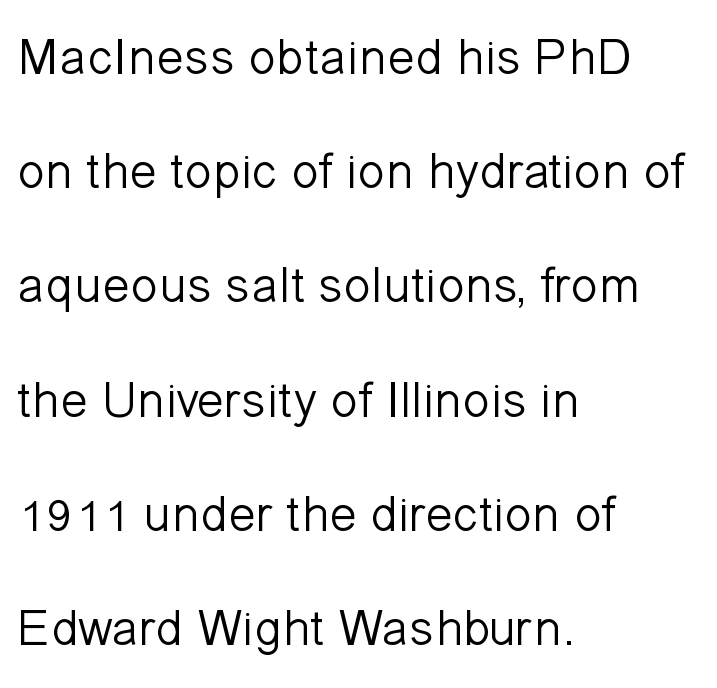
The image shows 51 px light sans-serif type, upright; set left-aligned, loose line spacing (2.24x), normal letter spacing, not underlined; low stroke contrast and a medium x-height.
